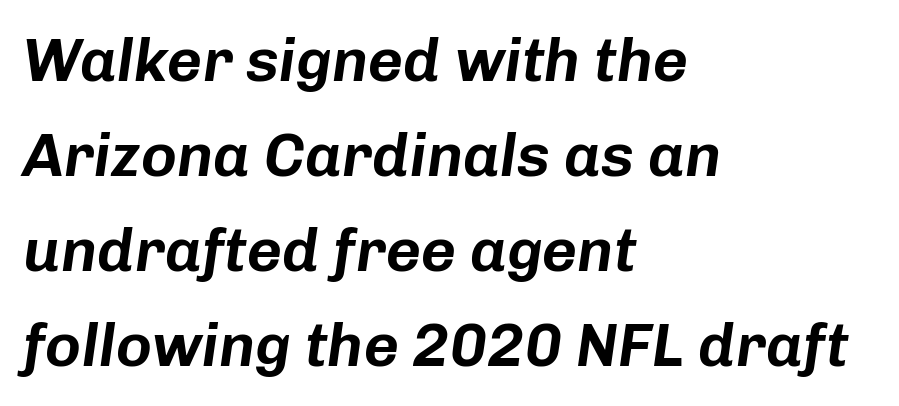
Q: Is the text italic (slanted)? A: Yes, it leans right by about 8 degrees.
Q: Is the text underlined? A: No.
Q: How is the paragraph aligned? A: Left-aligned.
Q: Is the spacing between letters normal or unusually wide? A: Normal.
Q: Is the spacing between lines tight, normal or loose? A: Normal.
Q: Width (condensed, normal, or wide)? A: Normal.
Q: Stroke contrast? A: Low.
Q: x-height? A: Medium.
Q: Monospaced? A: No.
